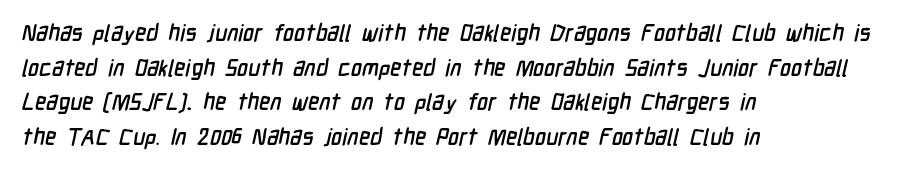
Q: Is the text underlined? A: No.
Q: How is the paragraph aligned? A: Left-aligned.
Q: Is the spacing between letters normal or unusually wide? A: Normal.
Q: Is the spacing between lines tight, normal or loose? A: Normal.
